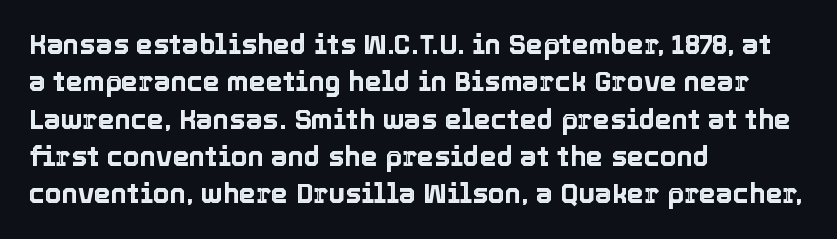
Q: Is the text italic (slanted)? A: No, it is upright.
Q: Is the text underlined? A: No.
Q: How is the paragraph aligned? A: Left-aligned.
Q: Is the spacing between letters normal or unusually wide? A: Normal.
Q: Is the spacing between lines tight, normal or loose? A: Normal.
